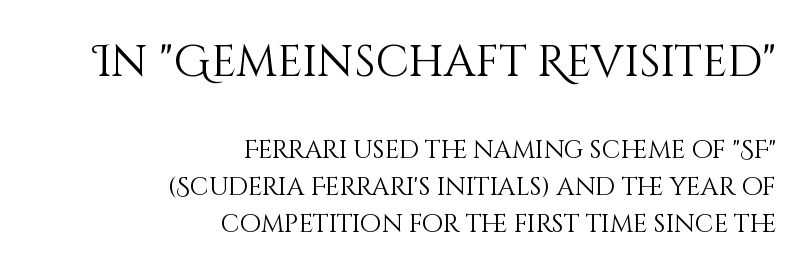
Q: Is the text bold? A: No.
Q: Is the text italic (slanted)? A: No, it is upright.
Q: Is the text underlined? A: No.
Q: How is the paragraph aligned? A: Right-aligned.
Q: Is the spacing between letters normal or unusually wide? A: Normal.
Q: Is the spacing between lines tight, normal or loose? A: Normal.
Q: Which block of text is set in a larger size, the first (top) or the second (bottom)? A: The first (top) one.
Q: Width (condensed, normal, or wide)? A: Normal.
Q: Stroke contrast? A: Medium.
Q: x-height? A: Large.
Q: Monospaced? A: No.
